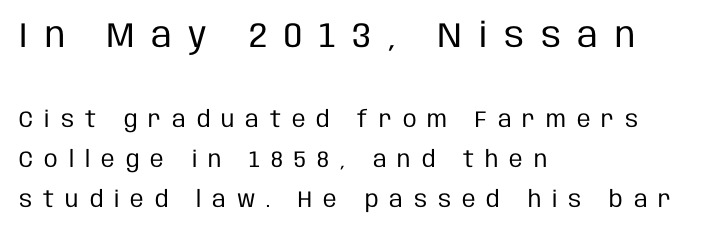
The image shows 35 px regular-weight, condensed sans-serif type, upright; set left-aligned, line spacing 1.74x, unusually wide letter spacing (+0.48 em), not underlined; the first (top) block is 1.52x larger; low stroke contrast and a large x-height.
